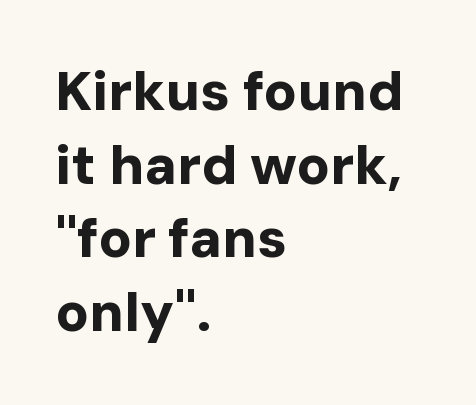
It's the straight-up-and-down kind of type. Look at the bottom of the vertical strokes: they stop flat, with no serifs. Lines of text with bare space underneath. No extra tracking has been applied to these lines.
